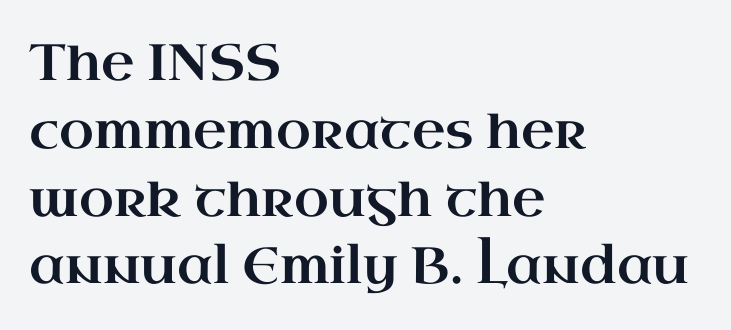
The image shows 51 px wide serif type, upright; set left-aligned, normal line spacing (1.33x), normal letter spacing, not underlined; high stroke contrast and a small x-height.
